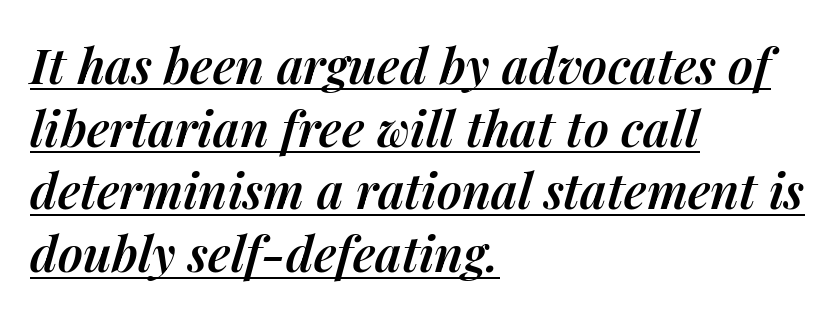
The face used here is proportionally spaced, like ordinary book or web type. Slanted lettering throughout. Look at the stroke-to-counter ratio: somewhat heavy, a semibold. Leading: standard. Check the space under the baseline: a stroke is drawn there.
